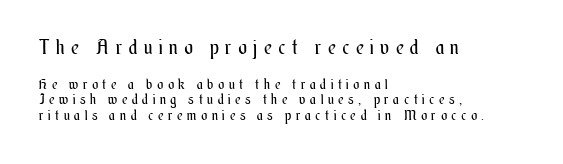
The image shows 20 px text type, upright; set left-aligned, tight line spacing (1.13x), unusually wide letter spacing (+0.34 em), not underlined; the first (top) block is 1.43x larger.
